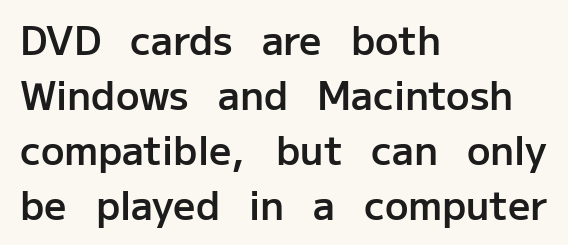
Q: Is the text bold? A: Semi-bold.
Q: Is the text italic (slanted)? A: No, it is upright.
Q: Is the typeface a serif or a sans-serif typeface? A: Sans-serif.
Q: Is the text underlined? A: No.
Q: How is the paragraph aligned? A: Left-aligned.
Q: Is the spacing between letters normal or unusually wide? A: Normal.
Q: Is the spacing between lines tight, normal or loose? A: Normal.
Q: Width (condensed, normal, or wide)? A: Normal.
Q: Stroke contrast? A: Low.
Q: x-height? A: Medium.
Q: Monospaced? A: No.
